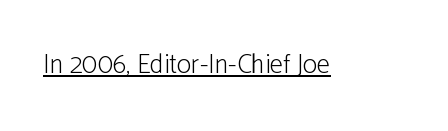
The image shows 27 px text type, upright; set normal letter spacing, underlined.
